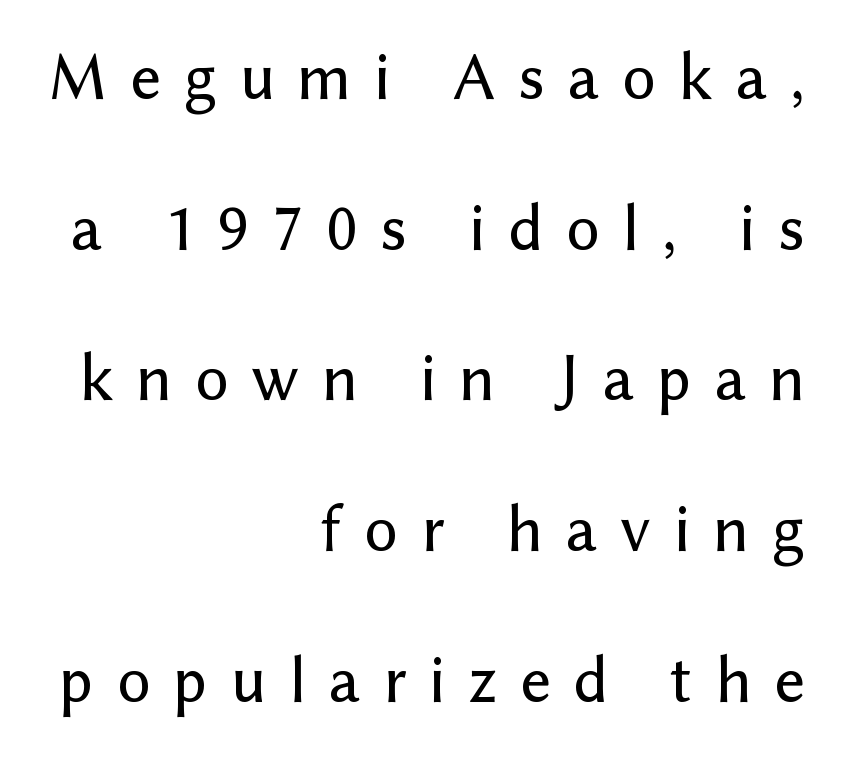
The image shows 67 px sans-serif type, upright; set right-aligned, loose line spacing (2.25x), unusually wide letter spacing (+0.34 em), not underlined; low stroke contrast and a medium x-height.
